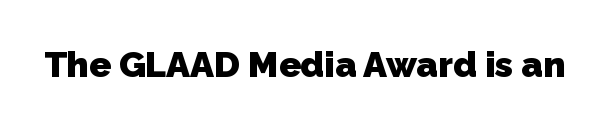
The image shows 36 px heavy sans-serif type; set normal letter spacing, not underlined; low stroke contrast and a medium x-height.
